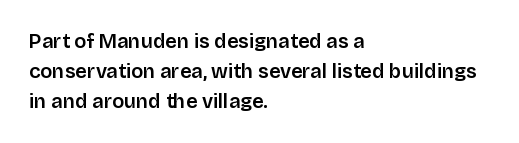
The passage shown has conventional tracking throughout. Is there much room between lines? A standard amount, neither cramped nor airy. This is the regular roman posture of the typeface. Plain, unruled lines of type. Typeset ragged right — the left edge is the straight one.
